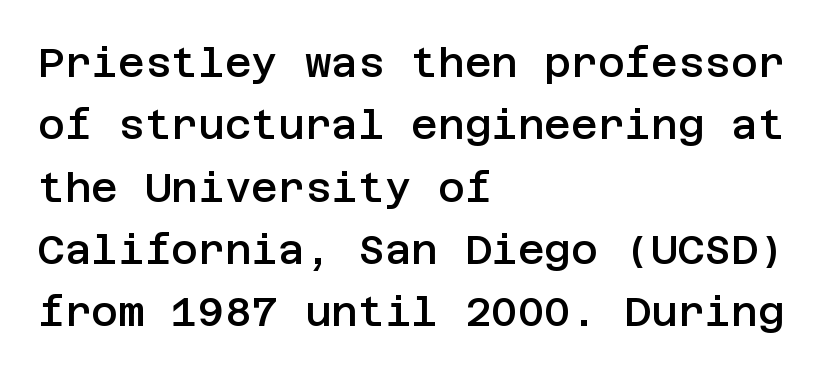
Q: Is the text bold? A: Semi-bold.
Q: Is the text italic (slanted)? A: No, it is upright.
Q: Is the typeface a serif or a sans-serif typeface? A: Sans-serif.
Q: Is the text underlined? A: No.
Q: How is the paragraph aligned? A: Left-aligned.
Q: Is the spacing between letters normal or unusually wide? A: Normal.
Q: Is the spacing between lines tight, normal or loose? A: Normal.
Q: Width (condensed, normal, or wide)? A: Normal.
Q: Stroke contrast? A: Low.
Q: x-height? A: Large.
